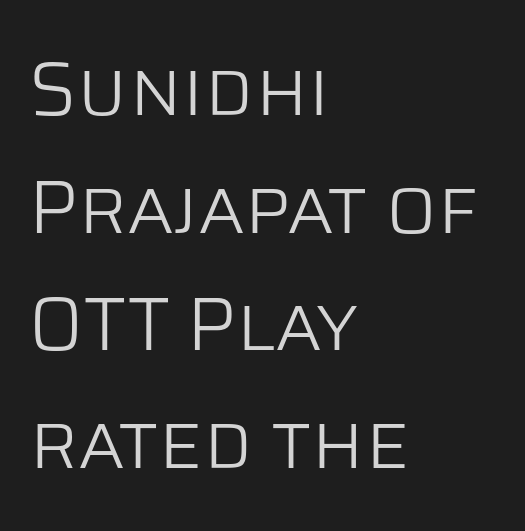
{"serif": "no", "italic": "no", "bold": "no", "weight": "light", "width": "normal", "stroke_contrast": "low", "x_height": "large", "monospaced": "no", "underline": "no", "align": "left", "line_spacing": "normal", "line_spacing_ratio": 1.57, "letter_spacing": "normal", "letter_spacing_em": 0.0, "glyph_px": 75}
